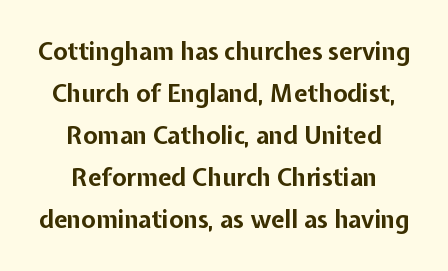
Designer's note — italics off, roman on. Compared with typical body copy, the letter spacing here is the same. Thick stems and heavy bowls — unmistakably bold. The foot of each line stays bare and open. The passage is arranged like a title page — every line centered.
